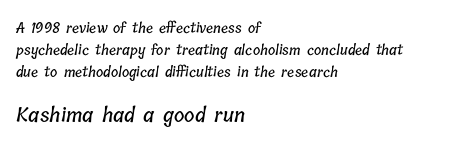
Q: Is the text underlined? A: No.
Q: How is the paragraph aligned? A: Left-aligned.
Q: Is the spacing between letters normal or unusually wide? A: Normal.
Q: Is the spacing between lines tight, normal or loose? A: Normal.
Q: Which block of text is set in a larger size, the first (top) or the second (bottom)? A: The second (bottom) one.
